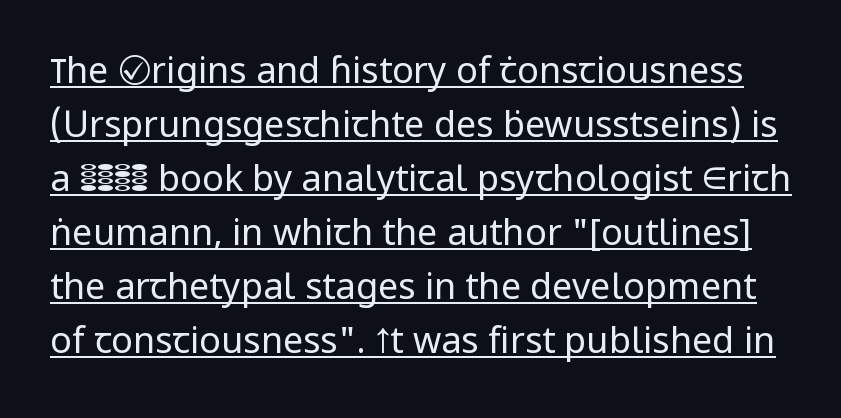
Q: Is the text bold? A: No.
Q: Is the text italic (slanted)? A: No, it is upright.
Q: Is the typeface a serif or a sans-serif typeface? A: Sans-serif.
Q: Is the text underlined? A: Yes.
Q: Is the spacing between letters normal or unusually wide? A: Normal.
Q: Is the spacing between lines tight, normal or loose? A: Normal.
Q: Width (condensed, normal, or wide)? A: Normal.
Q: Stroke contrast? A: Low.
Q: x-height? A: Medium.
Q: Monospaced? A: No.
